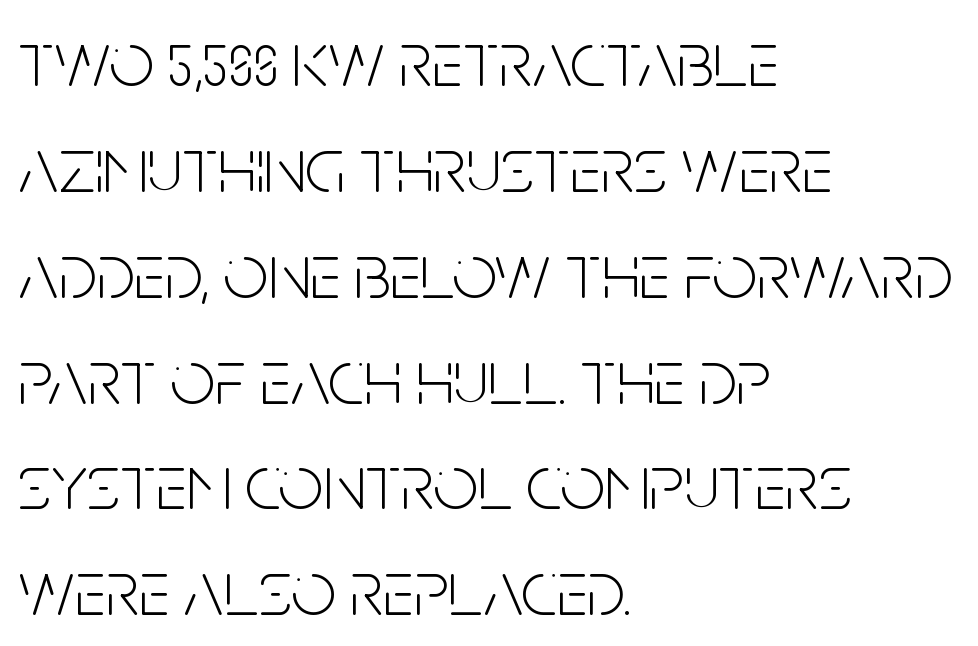
This block has exactly the height ordinary leading produces. A sans-serif font was chosen for this passage. This rendering leaves character spacing at its baseline value. Proportional: the letters do not fall into vertical columns.
